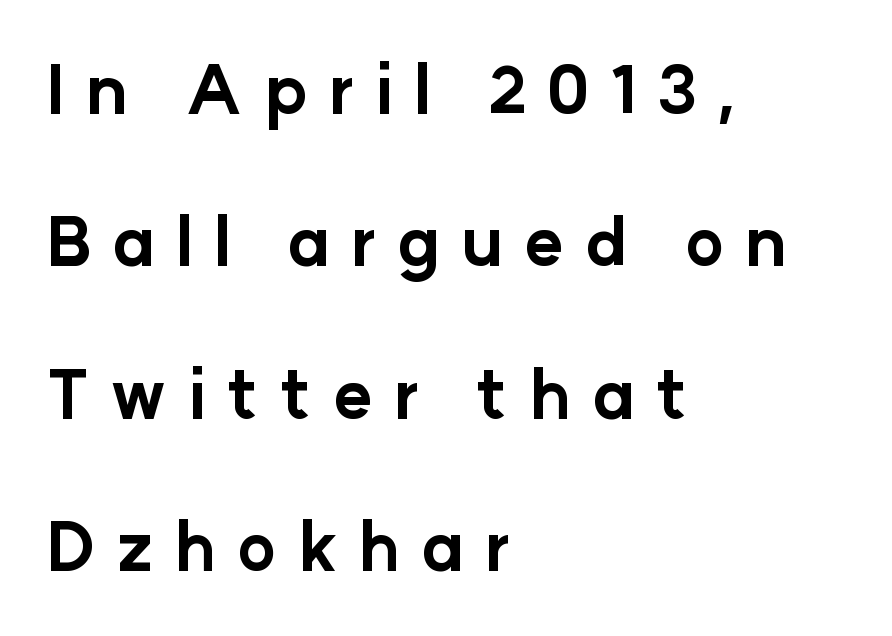
The image shows 66 px bold sans-serif type, upright; set left-aligned, loose line spacing (2.31x), unusually wide letter spacing (+0.32 em), not underlined; low stroke contrast and a medium x-height.
